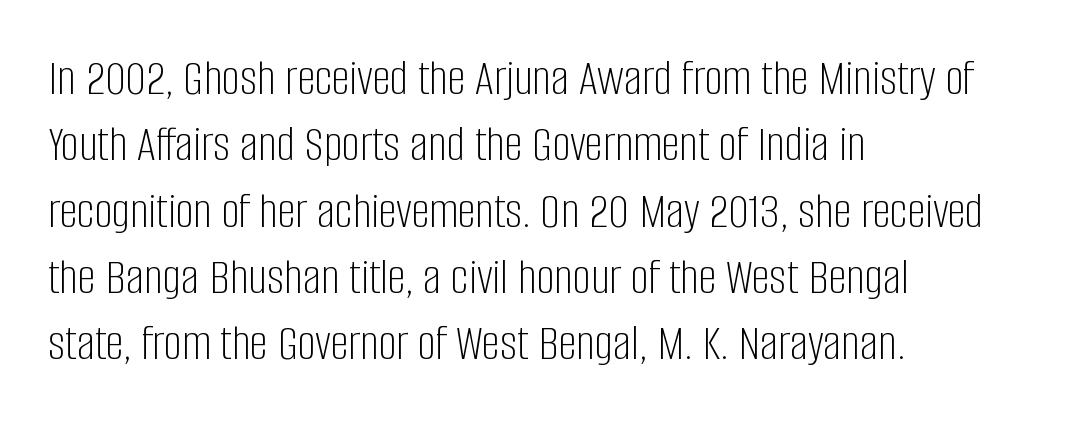
The image shows 51 px light, condensed sans-serif type, upright; set left-aligned, normal line spacing (1.3x), normal letter spacing, not underlined; low stroke contrast and a large x-height.
